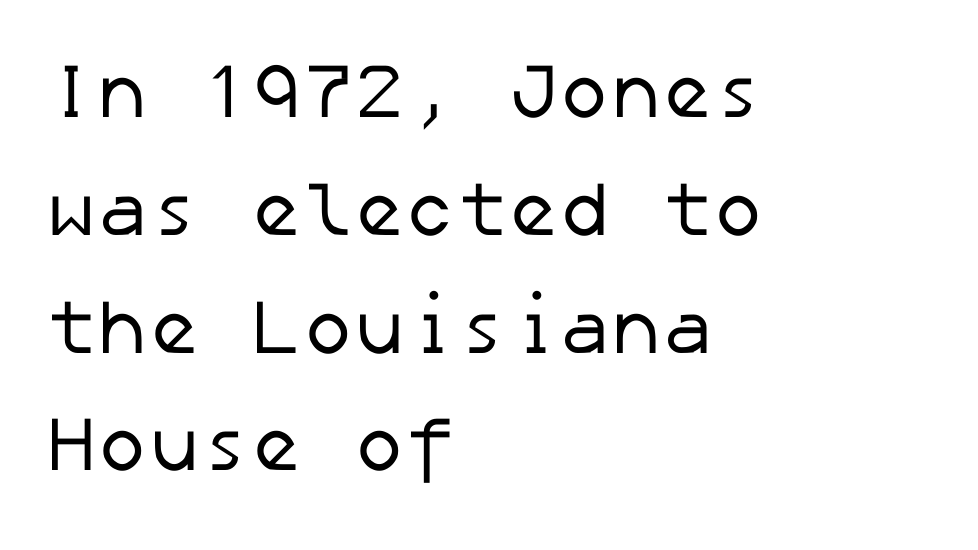
Q: Is the text bold? A: No.
Q: Is the typeface a serif or a sans-serif typeface? A: Sans-serif.
Q: Is the text underlined? A: No.
Q: How is the paragraph aligned? A: Left-aligned.
Q: Is the spacing between letters normal or unusually wide? A: Normal.
Q: Is the spacing between lines tight, normal or loose? A: Normal.
Q: Width (condensed, normal, or wide)? A: Normal.
Q: Stroke contrast? A: Low.
Q: x-height? A: Medium.
